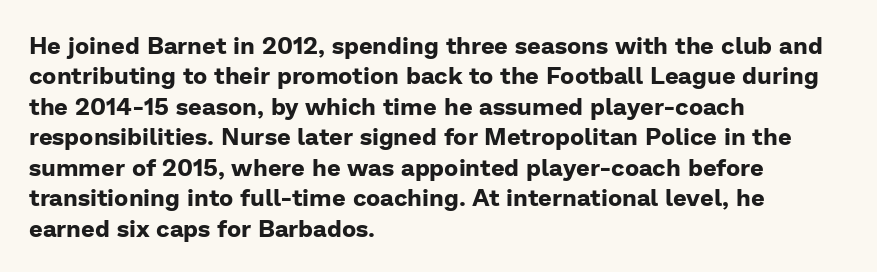
The image shows 24 px bold type, upright; set left-aligned, normal line spacing (1.27x), normal letter spacing, not underlined.
